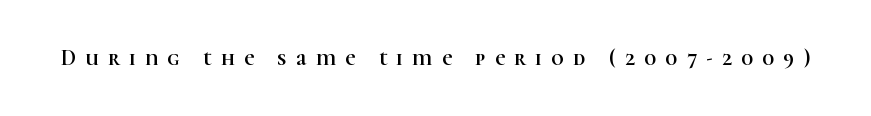
{"italic": "no", "underline": "no", "letter_spacing": "wide", "letter_spacing_em": 0.42, "glyph_px": 22}
